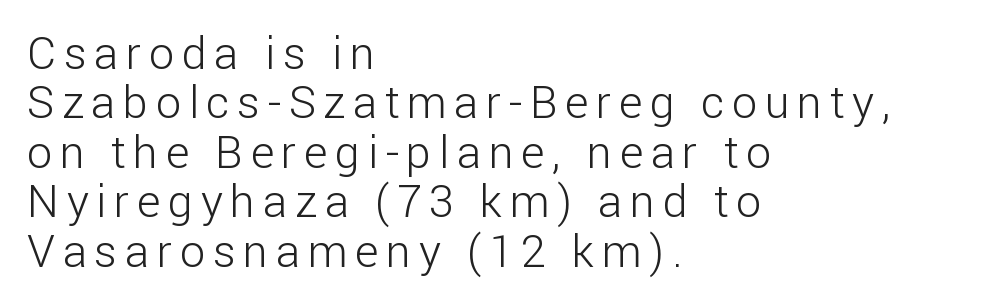
Q: Is the text bold? A: No.
Q: Is the text italic (slanted)? A: No, it is upright.
Q: Is the typeface a serif or a sans-serif typeface? A: Sans-serif.
Q: Is the text underlined? A: No.
Q: How is the paragraph aligned? A: Left-aligned.
Q: Is the spacing between lines tight, normal or loose? A: Tight.
Q: Width (condensed, normal, or wide)? A: Normal.
Q: Stroke contrast? A: Low.
Q: x-height? A: Medium.
Q: Monospaced? A: No.
